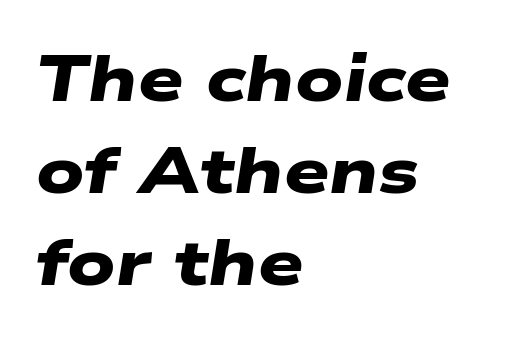
{"serif": "no", "bold": "yes", "weight": "heavy", "width": "wide", "stroke_contrast": "low", "x_height": "medium", "monospaced": "no", "underline": "no", "align": "left", "line_spacing": "normal", "line_spacing_ratio": 1.44, "letter_spacing": "normal", "letter_spacing_em": 0.0, "glyph_px": 64}
